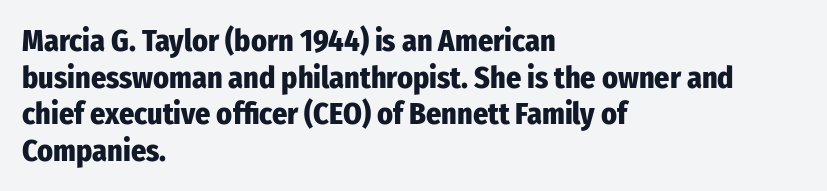
The image shows 30 px heavy, condensed sans-serif type, upright; set left-aligned, line spacing 1.22x, normal letter spacing, not underlined; low stroke contrast and a medium x-height.
